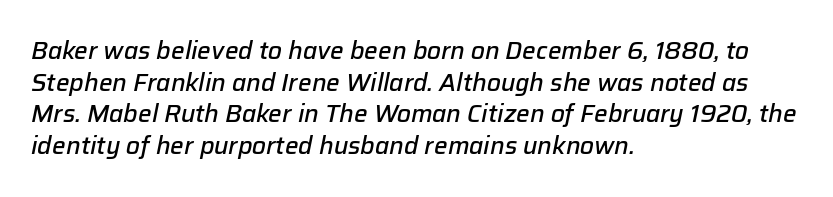
{"italic": "yes", "lean": "right", "slant_degrees": 12, "bold": "semi", "underline": "no", "align": "left", "line_spacing": "normal", "line_spacing_ratio": 1.32, "letter_spacing": "normal", "letter_spacing_em": 0.0, "glyph_px": 24}
